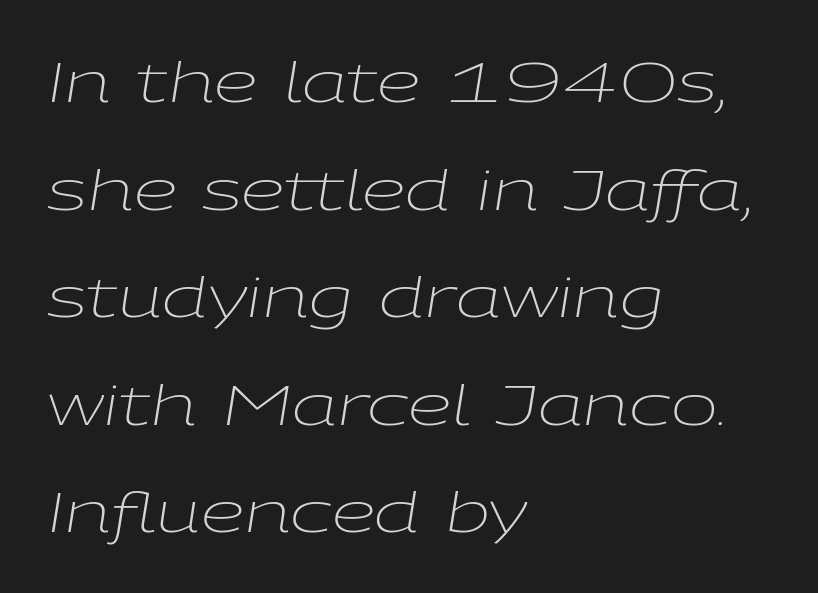
{"italic": "yes", "lean": "right", "slant_degrees": 9, "bold": "no", "weight": "light", "width": "wide", "stroke_contrast": "low", "x_height": "medium", "monospaced": "no", "underline": "no", "align": "left", "line_spacing": "loose", "line_spacing_ratio": 1.92, "letter_spacing": "normal", "letter_spacing_em": 0.0, "glyph_px": 56}
